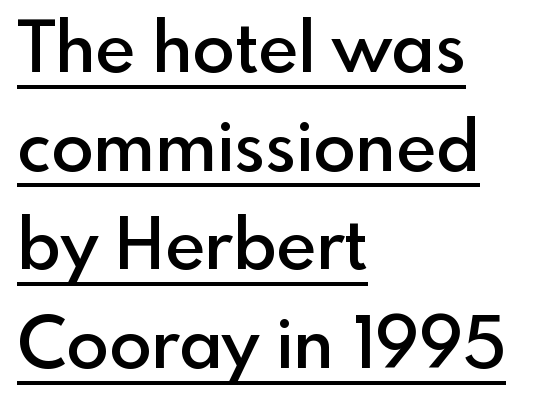
The image shows 70 px semibold sans-serif type, upright; set left-aligned, normal line spacing (1.41x), normal letter spacing, underlined; a small x-height.
